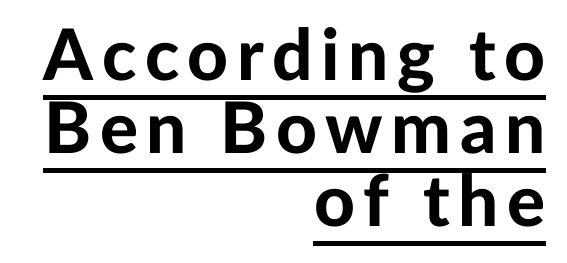
Q: Is the text bold? A: Yes.
Q: Is the text italic (slanted)? A: No, it is upright.
Q: Is the typeface a serif or a sans-serif typeface? A: Sans-serif.
Q: Is the text underlined? A: Yes.
Q: How is the paragraph aligned? A: Right-aligned.
Q: Is the spacing between lines tight, normal or loose? A: Tight.
Q: Width (condensed, normal, or wide)? A: Normal.
Q: Stroke contrast? A: Low.
Q: x-height? A: Medium.
Q: Monospaced? A: No.
